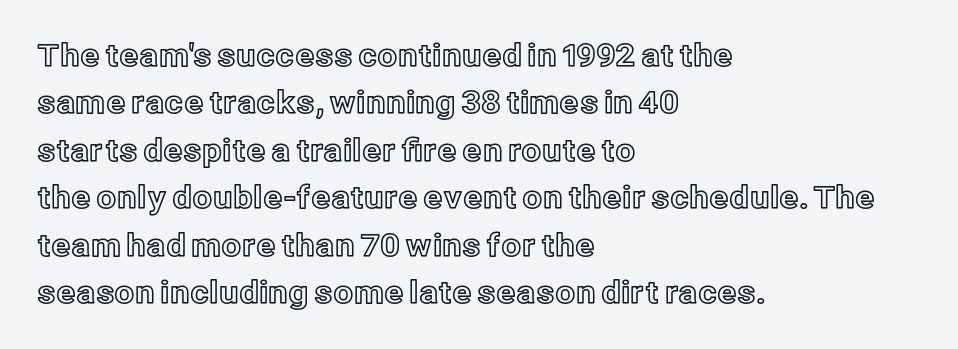
The image shows 31 px text type, upright; set left-aligned, normal line spacing (1.53x), normal letter spacing, not underlined; a medium x-height.
